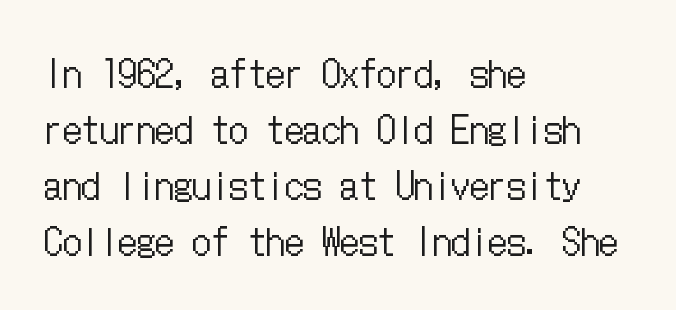
The image shows 37 px regular-weight, condensed type, upright; set left-aligned, normal line spacing (1.51x), normal letter spacing, not underlined; low stroke contrast and a medium x-height.
